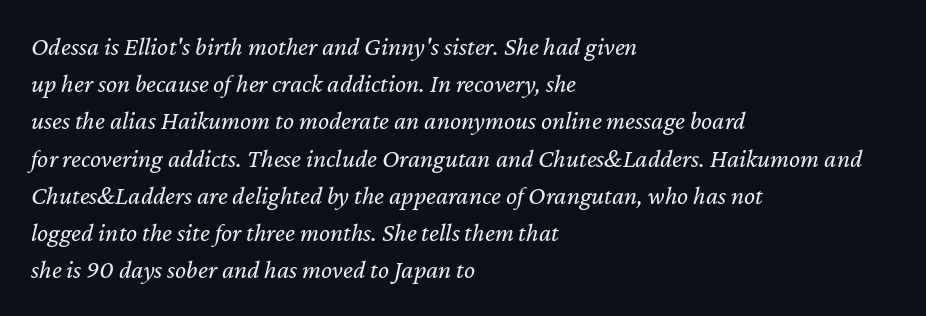
{"italic": "yes", "lean": "right", "slant_degrees": 12, "bold": "no", "underline": "no", "align": "left", "line_spacing": "normal", "line_spacing_ratio": 1.43, "letter_spacing": "normal", "letter_spacing_em": 0.0, "glyph_px": 26}
